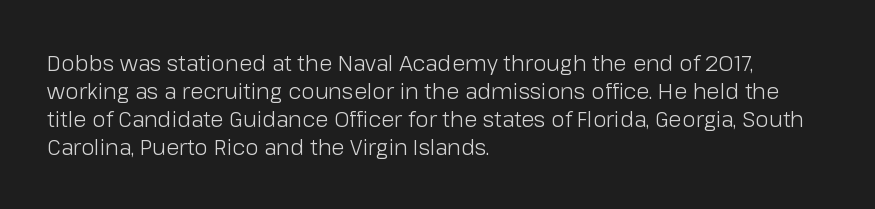
Q: Is the text bold? A: No.
Q: Is the text italic (slanted)? A: No, it is upright.
Q: Is the text underlined? A: No.
Q: How is the paragraph aligned? A: Left-aligned.
Q: Is the spacing between letters normal or unusually wide? A: Normal.
Q: Is the spacing between lines tight, normal or loose? A: Normal.
